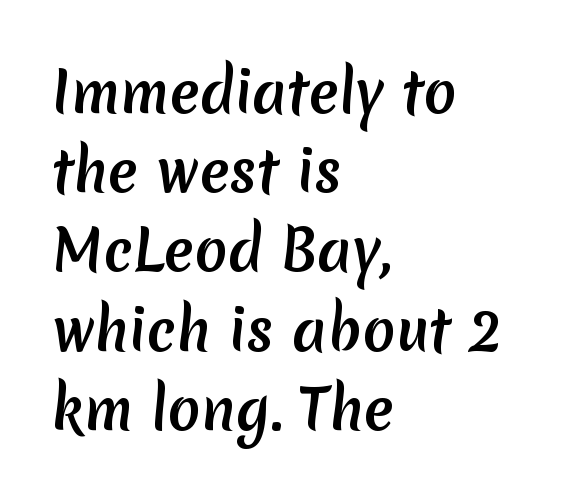
Nobody drew a line under any word here. Look at the tracking — it's just the regular setting, nothing added. Do the characters align in a grid? No, the font is proportional. Compared with typical paragraphs, the rows here are spaced about the same. The passage is arranged the way most books set body copy — flush left. No feet cap the strokes, marking this as sans-serif type.
